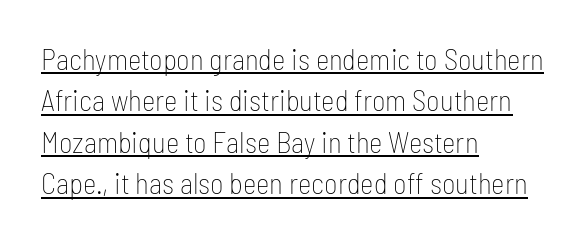
Q: Is the text bold? A: No.
Q: Is the text italic (slanted)? A: No, it is upright.
Q: Is the typeface a serif or a sans-serif typeface? A: Sans-serif.
Q: Is the text underlined? A: Yes.
Q: How is the paragraph aligned? A: Left-aligned.
Q: Is the spacing between letters normal or unusually wide? A: Normal.
Q: Is the spacing between lines tight, normal or loose? A: Normal.
Q: Width (condensed, normal, or wide)? A: Condensed.
Q: Stroke contrast? A: Low.
Q: x-height? A: Medium.
Q: Monospaced? A: No.
